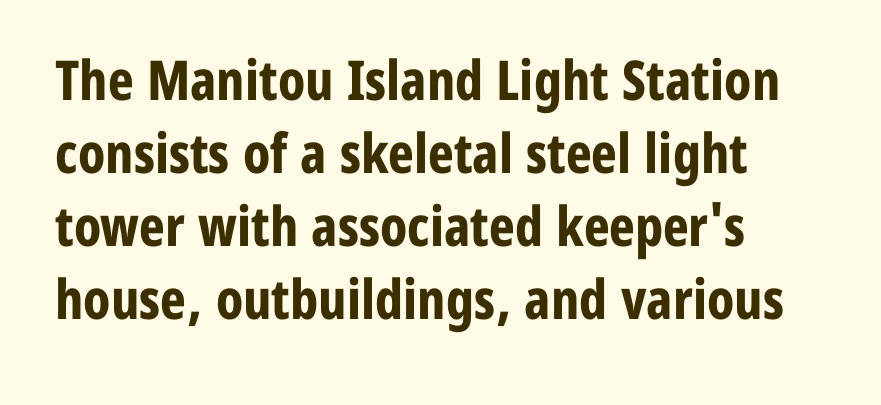
The image shows 55 px bold, condensed sans-serif type, upright; set left-aligned, normal line spacing (1.33x), normal letter spacing, not underlined; low stroke contrast and a medium x-height.
